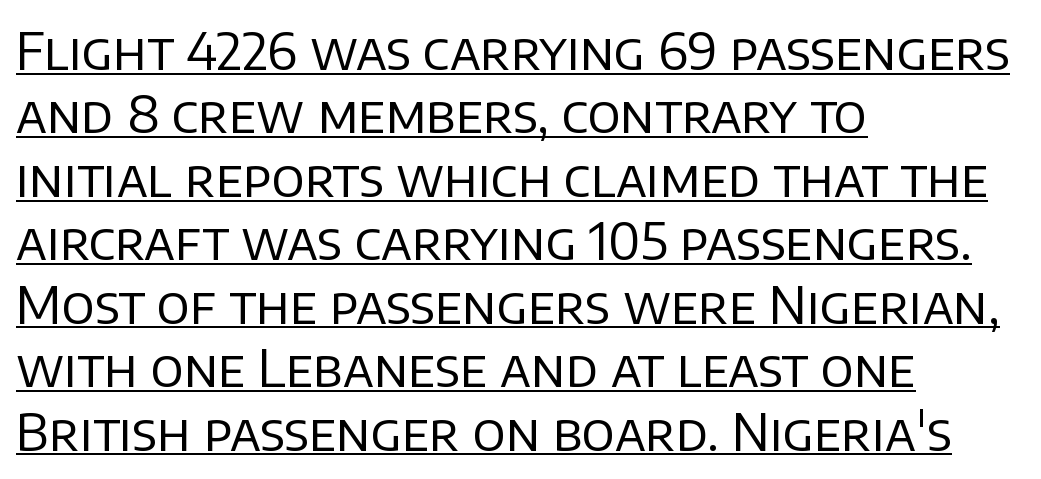
Q: Is the text bold? A: No.
Q: Is the text italic (slanted)? A: No, it is upright.
Q: Is the typeface a serif or a sans-serif typeface? A: Sans-serif.
Q: Is the text underlined? A: Yes.
Q: How is the paragraph aligned? A: Left-aligned.
Q: Is the spacing between letters normal or unusually wide? A: Normal.
Q: Width (condensed, normal, or wide)? A: Normal.
Q: Stroke contrast? A: Low.
Q: x-height? A: Large.
Q: Monospaced? A: No.
